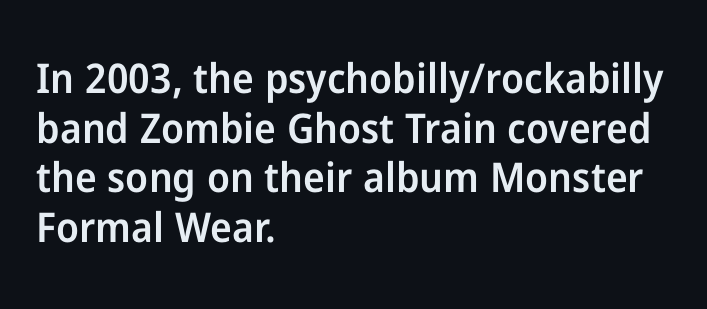
The foot of each line stays bare and open. One-word summary of the alignment: left. Check where the strokes stop: nothing finishes them off — pure sans. Summary of weight: moderately heavy, a semibold. Do the letters lean? They stand straight. Each letter keeps its own natural width here, so spacing adapts to shape.
